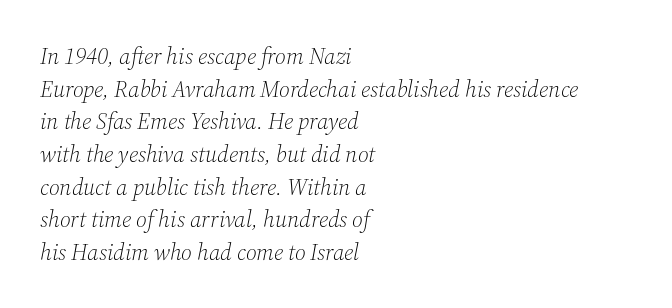
Q: Is the text bold? A: No.
Q: Is the text italic (slanted)? A: Yes, it leans right by about 12 degrees.
Q: Is the text underlined? A: No.
Q: How is the paragraph aligned? A: Left-aligned.
Q: Is the spacing between letters normal or unusually wide? A: Normal.
Q: Is the spacing between lines tight, normal or loose? A: Normal.
